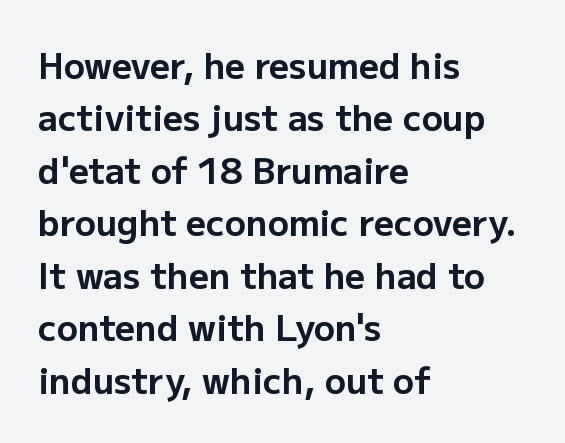
The passage is arranged the way most books set body copy — flush left. The space beneath each line is pristine and unruled. Are there feet on the stems? There aren't — it's a sans. There is no visible air inserted between adjacent glyphs. Nope, not italic — everything's standing straight. Note the varied advance widths — an 'i' is clearly narrower than an 'm'.
